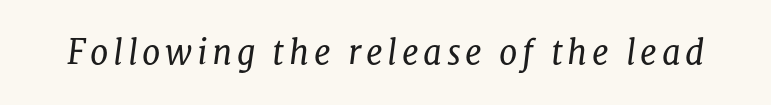
Q: Is the text bold? A: No.
Q: Is the text italic (slanted)? A: Yes, it leans right by about 8 degrees.
Q: Is the typeface a serif or a sans-serif typeface? A: Serif.
Q: Is the text underlined? A: No.
Q: Width (condensed, normal, or wide)? A: Normal.
Q: Stroke contrast? A: Low.
Q: x-height? A: Medium.
Q: Monospaced? A: No.
